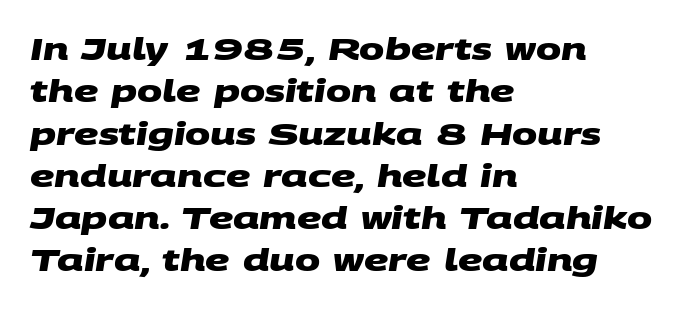
{"serif": "no", "bold": "yes", "weight": "heavy", "width": "wide", "stroke_contrast": "medium", "x_height": "large", "monospaced": "no", "underline": "no", "align": "left", "line_spacing": "normal", "line_spacing_ratio": 1.41, "letter_spacing": "normal", "letter_spacing_em": 0.0, "glyph_px": 30}
